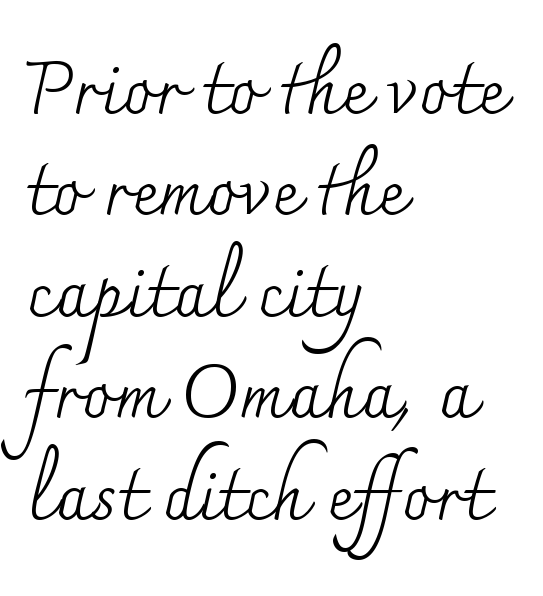
Whoever set this chose a conventional vertical rhythm. This sample has the flowing, uneven cadence of proportional lettering. The letters sit at their default tracking, neither squeezed nor spread. Caption: multi-line text, flush left, ragged right. Descenders are the only things crossing below the line.
